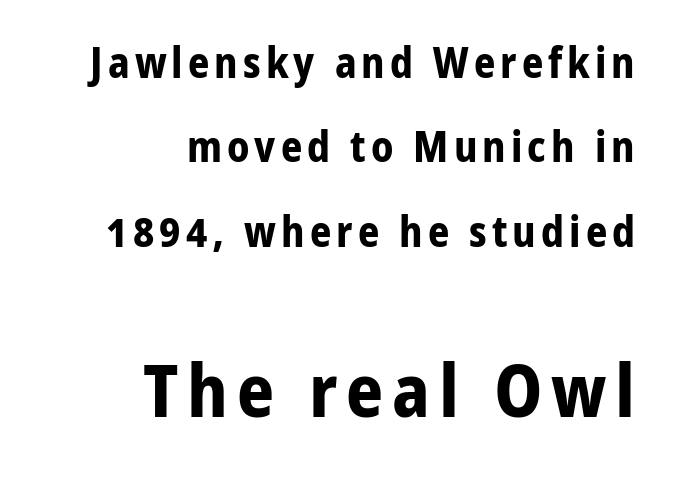
{"serif": "no", "italic": "no", "bold": "yes", "weight": "bold", "width": "normal", "stroke_contrast": "low", "x_height": "medium", "monospaced": "no", "underline": "no", "align": "right", "line_spacing": "loose", "line_spacing_ratio": 2.01, "larger_block": "second", "size_ratio": 1.74, "glyph_px": 73}
